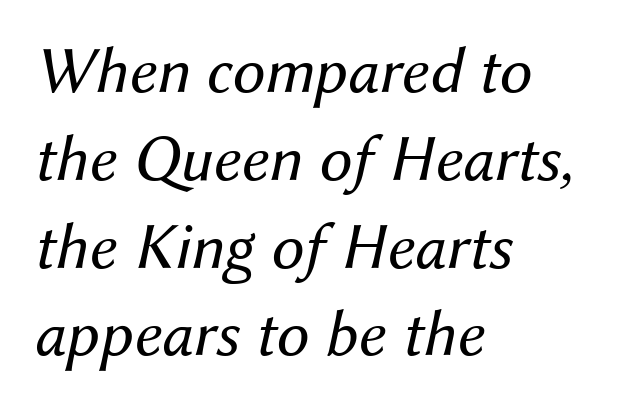
{"italic": "yes", "lean": "right", "slant_degrees": 12, "bold": "no", "weight": "regular", "width": "normal", "stroke_contrast": "medium", "x_height": "medium", "monospaced": "no", "underline": "no", "align": "left", "line_spacing": "normal", "line_spacing_ratio": 1.33, "letter_spacing": "normal", "letter_spacing_em": 0.0, "glyph_px": 66}
